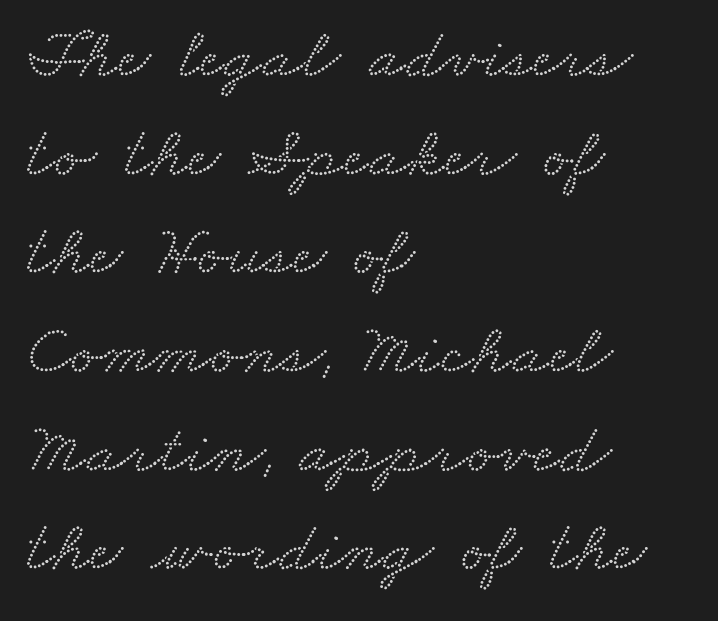
{"serif": "yes", "width": "wide", "stroke_contrast": "low", "x_height": "small", "monospaced": "no", "underline": "no", "align": "left", "line_spacing": "normal", "line_spacing_ratio": 1.37, "letter_spacing": "normal", "letter_spacing_em": 0.0, "glyph_px": 72}
